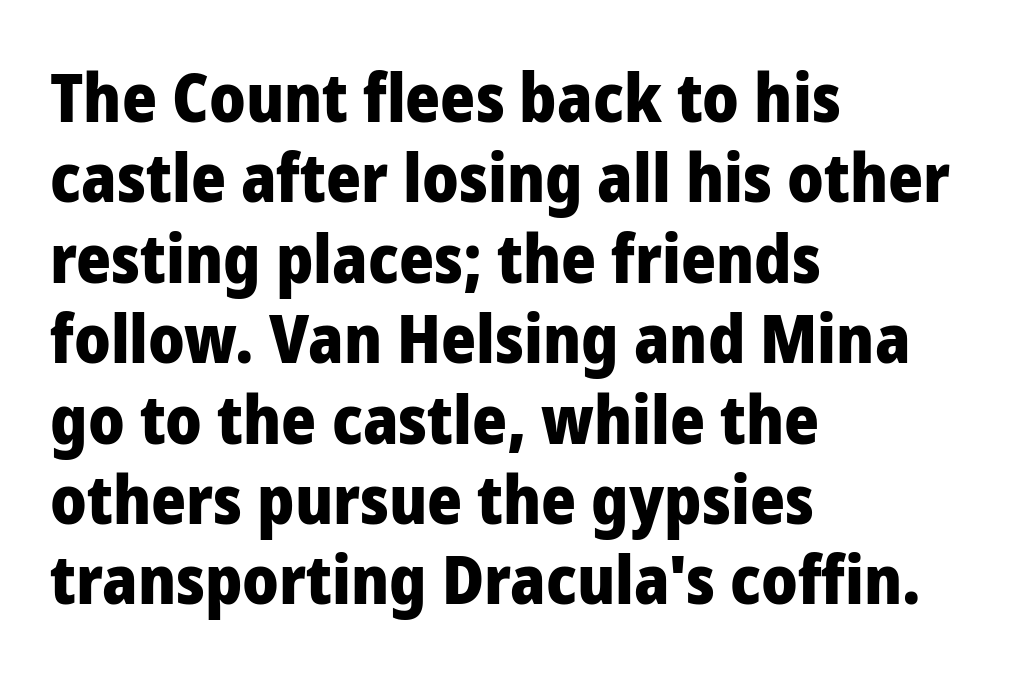
The image shows 67 px heavy sans-serif type, upright; set left-aligned, line spacing 1.2x, normal letter spacing, not underlined; low stroke contrast and a medium x-height.
